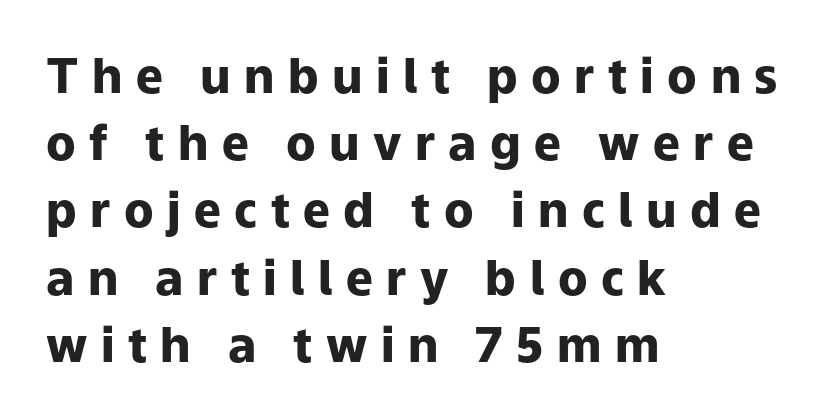
The image shows 48 px heavy sans-serif type, upright; set left-aligned, normal line spacing (1.4x), unusually wide letter spacing (+0.28 em), not underlined; low stroke contrast and a medium x-height.
